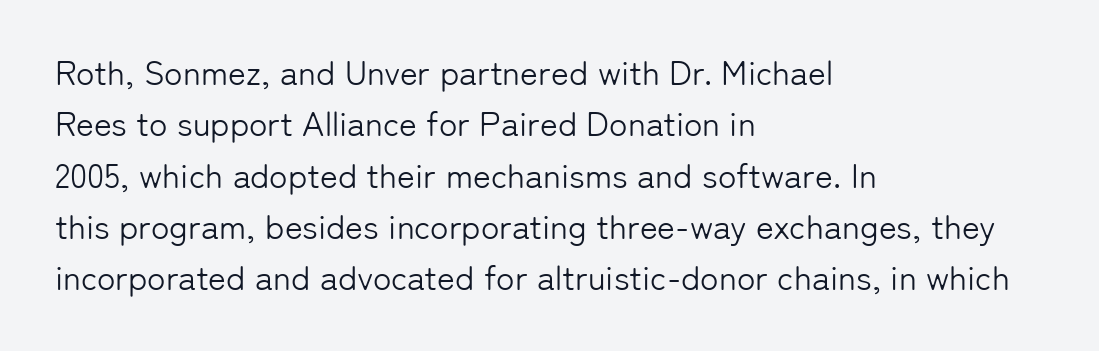
{"serif": "no", "italic": "no", "bold": "no", "weight": "light", "width": "normal", "stroke_contrast": "low", "x_height": "medium", "monospaced": "no", "underline": "no", "align": "left", "line_spacing": "normal", "line_spacing_ratio": 1.51, "letter_spacing": "normal", "letter_spacing_em": 0.0, "glyph_px": 34}
